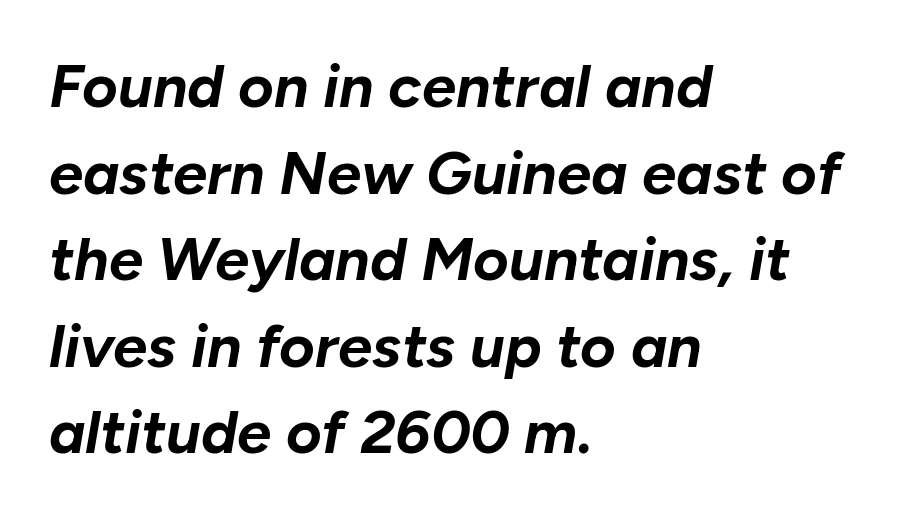
Character widths vary here, with narrow letters taking less room than wide ones. Is there much room between lines? A standard amount, neither cramped nor airy. A bare baseline throughout the passage. Typographic density is high because the face is bold. This is oblique type, the kind used for emphasis or titles.
